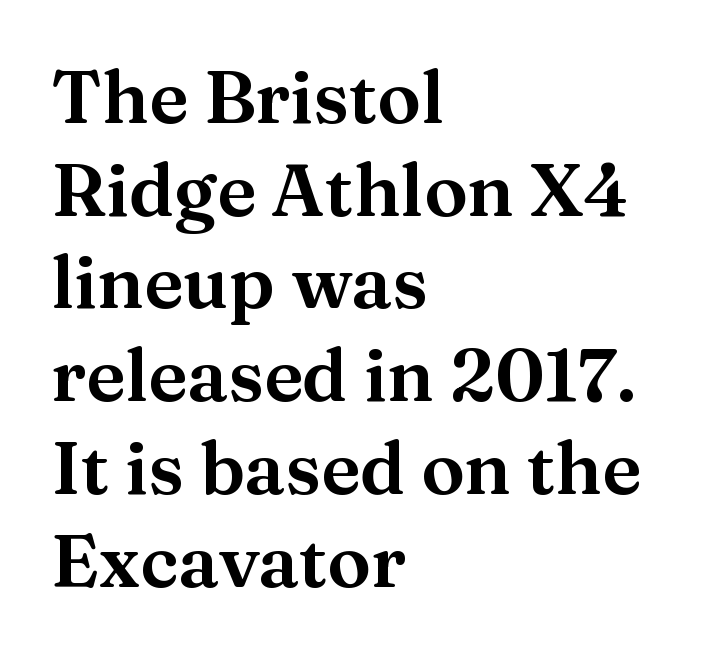
Style check: upright. A bare baseline throughout the passage. Alignment: flush left. This sample has the flowing, uneven cadence of proportional lettering. Letterform terminals end in serifs throughout the passage.
